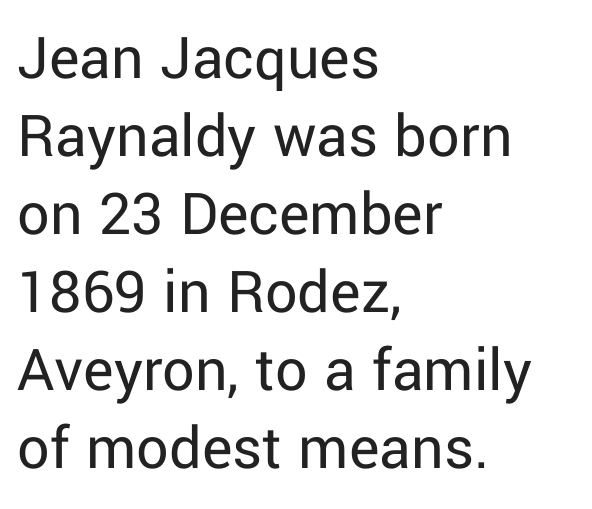
{"serif": "no", "italic": "no", "bold": "no", "weight": "regular", "width": "normal", "stroke_contrast": "low", "x_height": "medium", "monospaced": "no", "underline": "no", "align": "left", "line_spacing_ratio": 1.22, "letter_spacing": "normal", "letter_spacing_em": 0.0, "glyph_px": 64}
